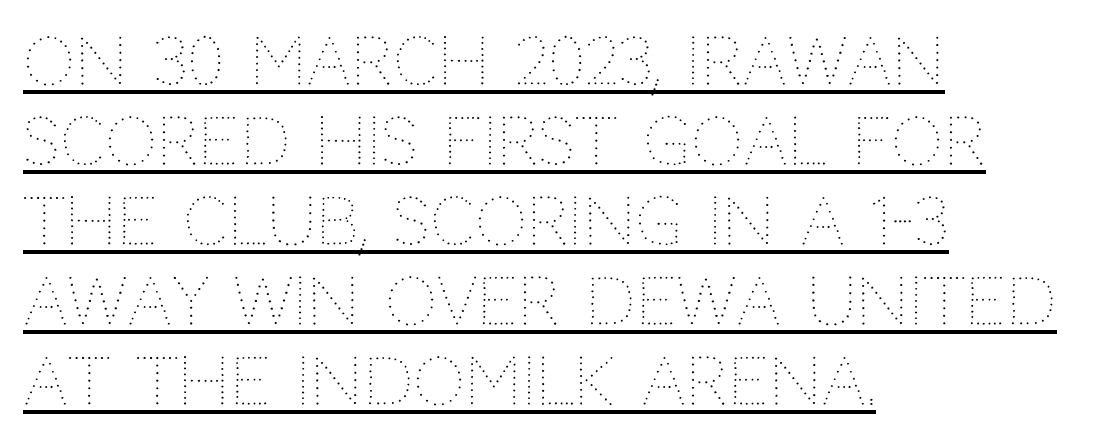
Q: Is the text bold? A: No.
Q: Is the text italic (slanted)? A: No, it is upright.
Q: Is the text underlined? A: Yes.
Q: How is the paragraph aligned? A: Left-aligned.
Q: Is the spacing between letters normal or unusually wide? A: Normal.
Q: Width (condensed, normal, or wide)? A: Normal.
Q: Stroke contrast? A: Medium.
Q: x-height? A: Large.
Q: Monospaced? A: No.
